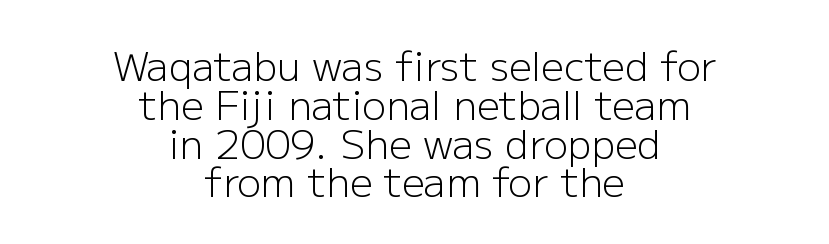
The rendering positions every line midway between the sides. Typographically, this falls in the sans-serif category. What's the leading like? Squeezed, with rows nearly overlapping. The face used here is proportionally spaced, like ordinary book or web type.
